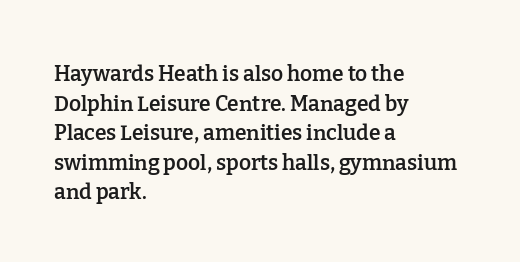
The image shows 21 px text type, upright; set left-aligned, normal line spacing (1.41x), normal letter spacing, not underlined.
